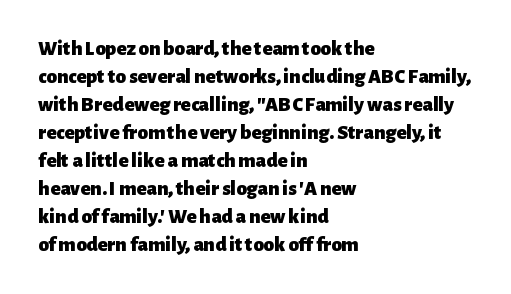
Style check: upright. Reading down the block, your eye returns to a fixed left position each line. This rendering leaves character spacing at its baseline value. Check under the words: just untouched page.
